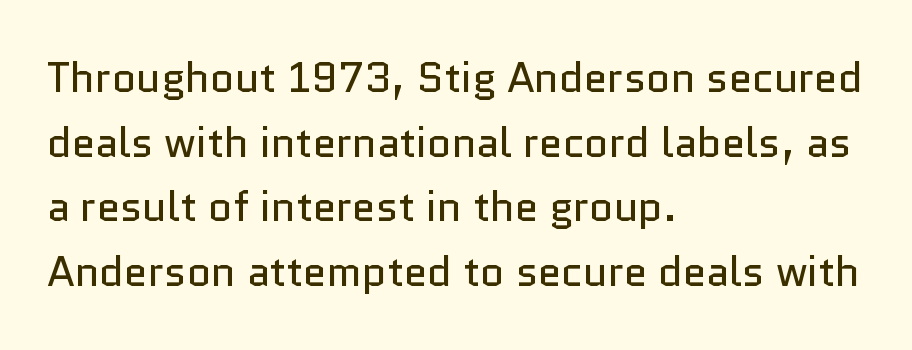
{"serif": "no", "italic": "no", "bold": "no", "weight": "regular", "width": "normal", "stroke_contrast": "low", "x_height": "medium", "monospaced": "no", "underline": "no", "align": "left", "line_spacing": "normal", "line_spacing_ratio": 1.54, "letter_spacing": "normal", "letter_spacing_em": 0.0, "glyph_px": 42}
